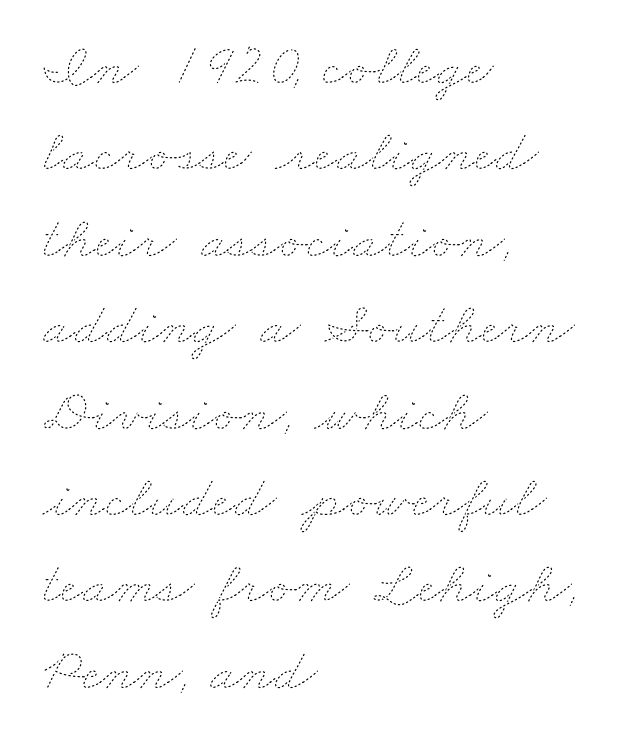
Q: Is the text bold? A: No.
Q: Is the text underlined? A: No.
Q: How is the paragraph aligned? A: Left-aligned.
Q: Is the spacing between letters normal or unusually wide? A: Normal.
Q: Is the spacing between lines tight, normal or loose? A: Normal.
Q: Width (condensed, normal, or wide)? A: Wide.
Q: Stroke contrast? A: Low.
Q: x-height? A: Small.
Q: Monospaced? A: No.
